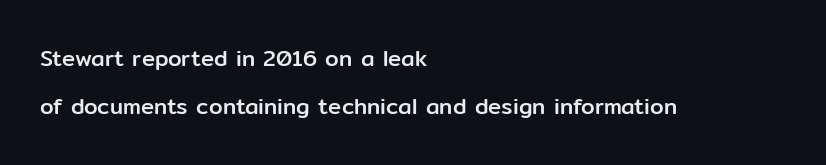
Between one letter and the next there's only the usual sliver of space. Each row of text sits above clean, open space. Every row of glyphs begins at an identical x-position on the left. Each new line begins a long way beneath the previous one.
